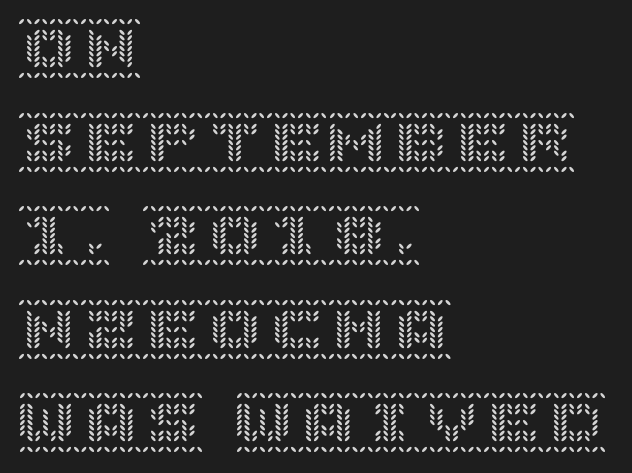
{"italic": "no", "width": "normal", "x_height": "large", "underline": "no", "align": "left", "line_spacing": "normal", "line_spacing_ratio": 1.51, "letter_spacing": "normal", "letter_spacing_em": 0.0, "glyph_px": 62}
